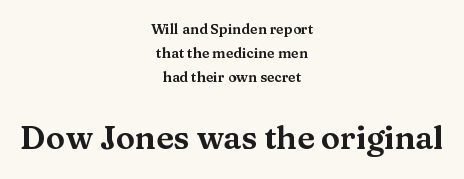
Q: Is the text italic (slanted)? A: No, it is upright.
Q: Is the typeface a serif or a sans-serif typeface? A: Serif.
Q: Is the text underlined? A: No.
Q: How is the paragraph aligned? A: Centered.
Q: Is the spacing between letters normal or unusually wide? A: Normal.
Q: Which block of text is set in a larger size, the first (top) or the second (bottom)? A: The second (bottom) one.
Q: Width (condensed, normal, or wide)? A: Wide.
Q: Stroke contrast? A: Medium.
Q: x-height? A: Medium.
Q: Monospaced? A: No.
